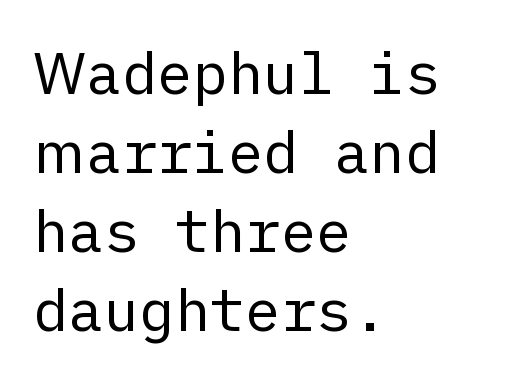
The image shows 59 px regular-weight sans-serif type, upright; set left-aligned, normal line spacing (1.34x), normal letter spacing, not underlined; low stroke contrast and a medium x-height.
